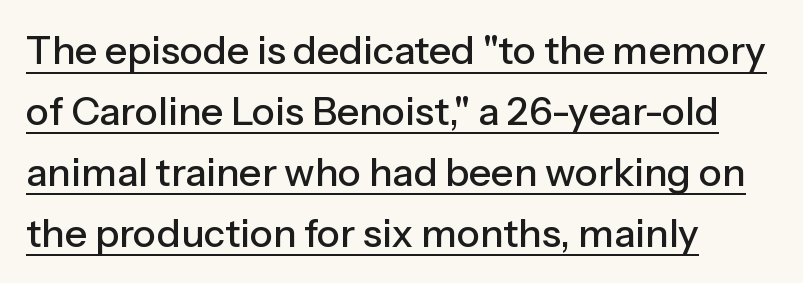
The image shows 39 px sans-serif type, upright; set left-aligned, normal line spacing (1.56x), normal letter spacing, underlined; low stroke contrast and a medium x-height.
